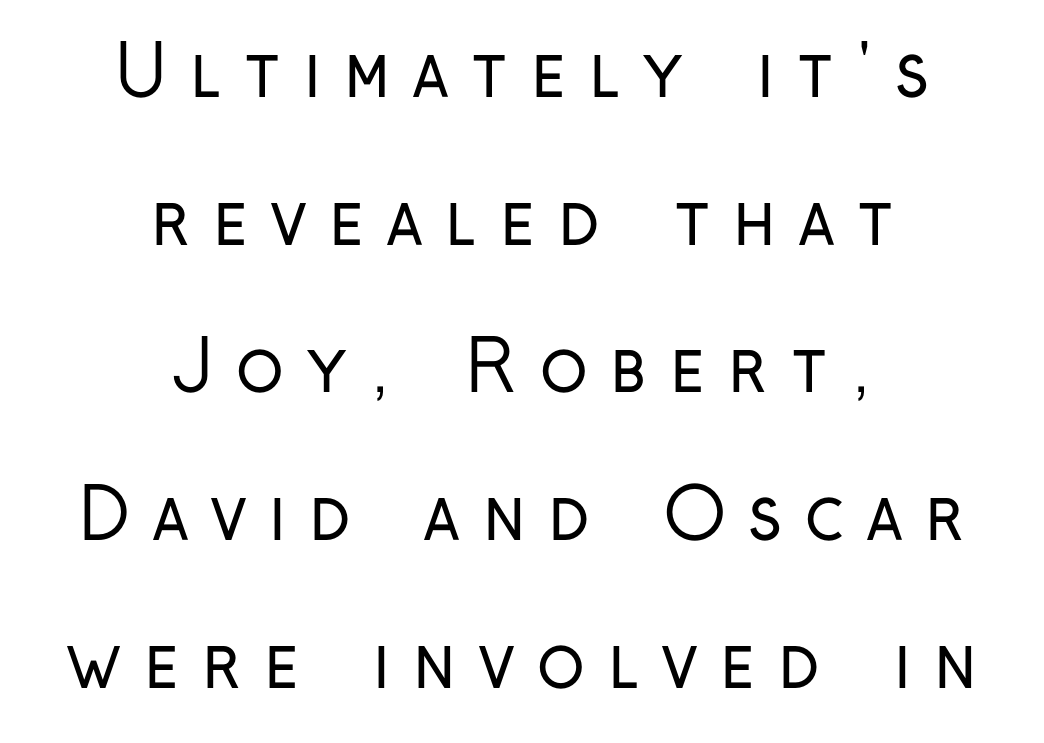
Centered paragraph, ragged on both sides. This sample uses an upright cut, with every glyph sitting square on the baseline. Nope, no serifs anywhere on these letters. Is the stroke heavy? The answer is a plain regular-or-lighter.
